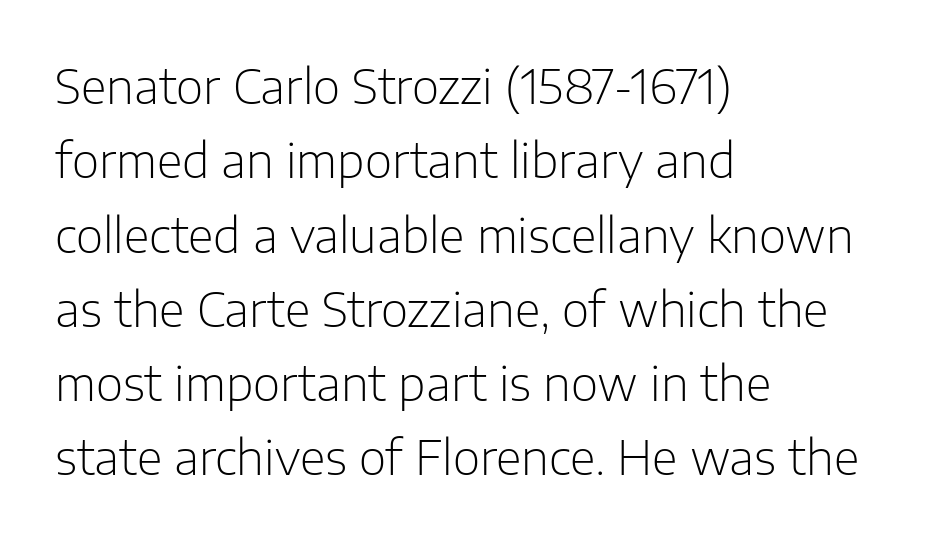
Q: Is the text bold? A: No.
Q: Is the text italic (slanted)? A: No, it is upright.
Q: Is the typeface a serif or a sans-serif typeface? A: Sans-serif.
Q: Is the text underlined? A: No.
Q: How is the paragraph aligned? A: Left-aligned.
Q: Is the spacing between letters normal or unusually wide? A: Normal.
Q: Is the spacing between lines tight, normal or loose? A: Normal.
Q: Width (condensed, normal, or wide)? A: Normal.
Q: Stroke contrast? A: Low.
Q: x-height? A: Medium.
Q: Monospaced? A: No.
